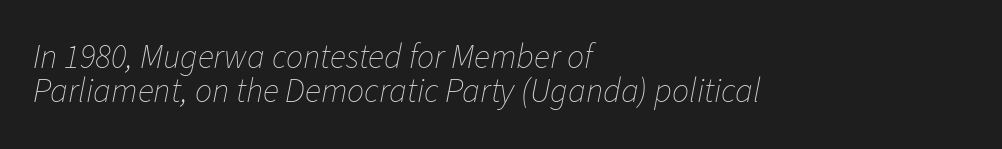
Q: Is the text bold? A: No.
Q: Is the text italic (slanted)? A: Yes, it leans right by about 11 degrees.
Q: Is the text underlined? A: No.
Q: How is the paragraph aligned? A: Left-aligned.
Q: Is the spacing between letters normal or unusually wide? A: Normal.
Q: Is the spacing between lines tight, normal or loose? A: Tight.
Q: Width (condensed, normal, or wide)? A: Normal.
Q: Stroke contrast? A: Low.
Q: x-height? A: Medium.
Q: Monospaced? A: No.
